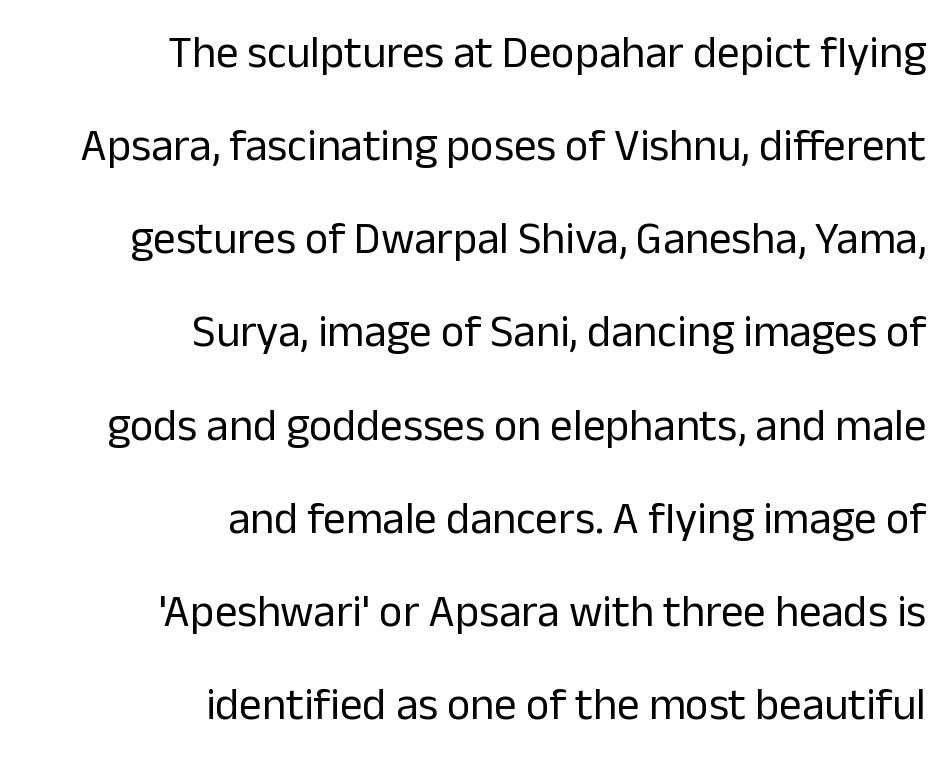
The image shows 45 px regular-weight sans-serif type, upright; set right-aligned, loose line spacing (2.07x), normal letter spacing, not underlined; low stroke contrast and a medium x-height.
